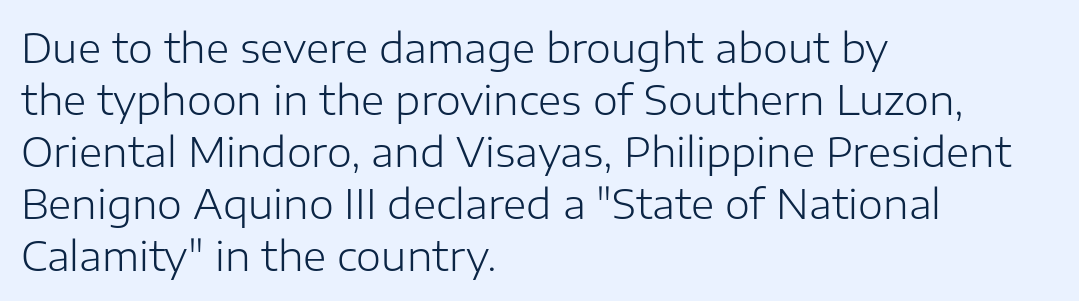
The image shows 40 px light sans-serif type, upright; set left-aligned, normal line spacing (1.3x), normal letter spacing, not underlined; low stroke contrast and a medium x-height.
